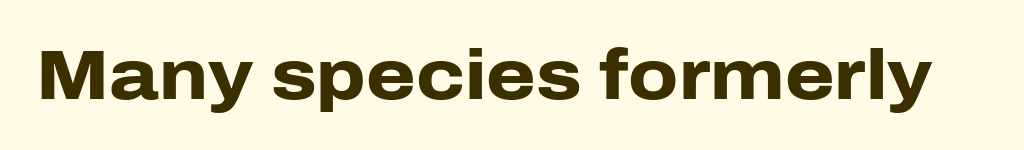
The image shows 71 px heavy sans-serif type, upright; set normal letter spacing, not underlined; low stroke contrast and a medium x-height.
